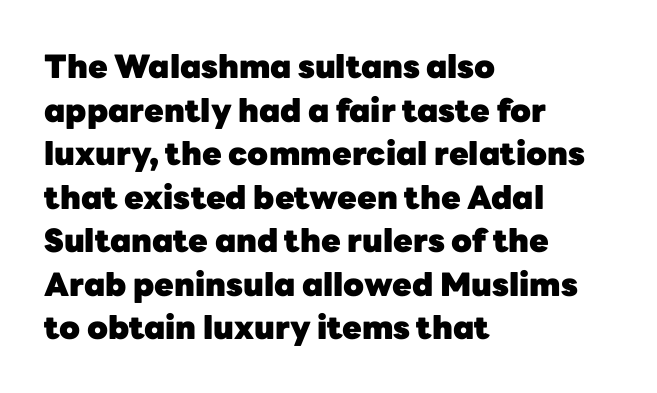
{"serif": "no", "italic": "no", "bold": "yes", "weight": "heavy", "width": "normal", "stroke_contrast": "low", "x_height": "medium", "monospaced": "no", "underline": "no", "align": "left", "line_spacing": "normal", "line_spacing_ratio": 1.36, "letter_spacing": "normal", "letter_spacing_em": 0.0, "glyph_px": 32}
